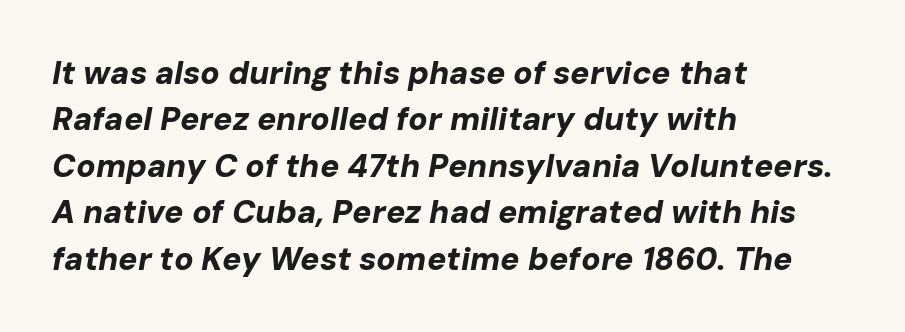
The image shows 32 px bold type, italic (leaning right); set left-aligned, normal line spacing (1.45x), normal letter spacing, not underlined; low stroke contrast and a medium x-height.
